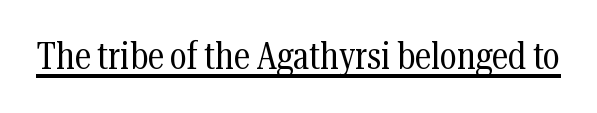
The image shows 37 px regular-weight, condensed serif type, upright; set normal letter spacing, underlined; medium stroke contrast and a medium x-height.
